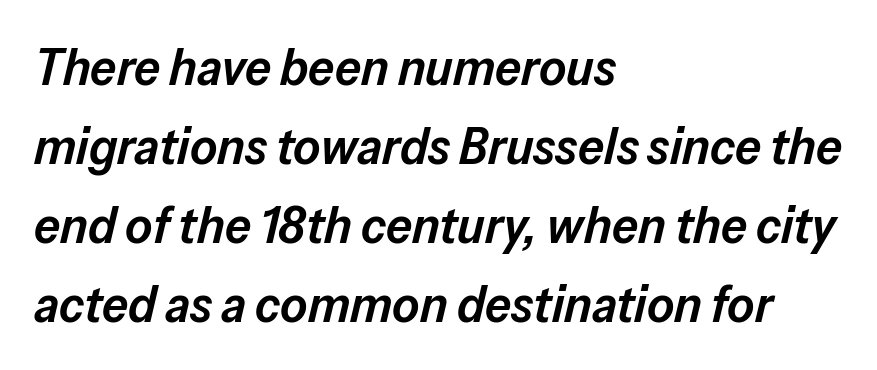
The text block is weighted toward the left margin, trailing off unevenly rightward. You can tell it's italic because the verticals aren't actually vertical. The rendering keeps characters at their native spacing. The space directly below the letters is spotless.
